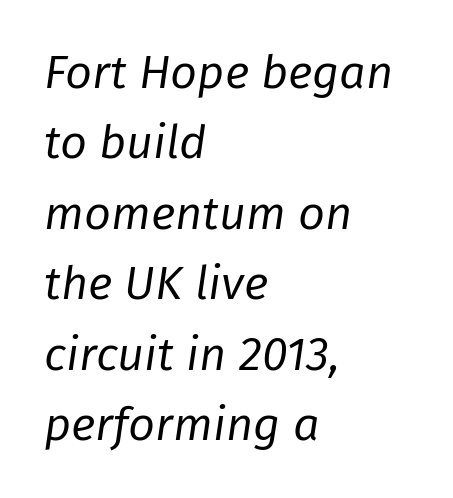
Q: Is the text bold? A: No.
Q: Is the text italic (slanted)? A: Yes, it leans right by about 8 degrees.
Q: Is the text underlined? A: No.
Q: How is the paragraph aligned? A: Left-aligned.
Q: Is the spacing between letters normal or unusually wide? A: Normal.
Q: Is the spacing between lines tight, normal or loose? A: Normal.
Q: Width (condensed, normal, or wide)? A: Normal.
Q: Stroke contrast? A: Low.
Q: x-height? A: Medium.
Q: Monospaced? A: No.
